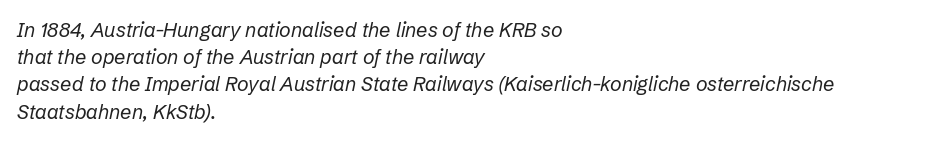
Short note: letters normally spaced. The paragraph shown leans on its left margin. The cut favours lightness, reaching ordinary text weight at its darkest. The strip under each line holds only bare page.
